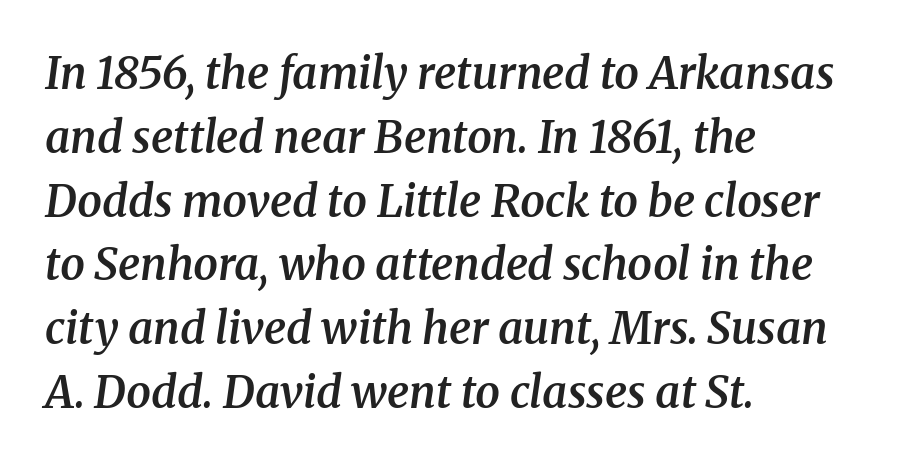
The image shows 44 px semibold serif type, italic (leaning right); set left-aligned, normal line spacing (1.45x), normal letter spacing, not underlined; medium stroke contrast and a medium x-height.
